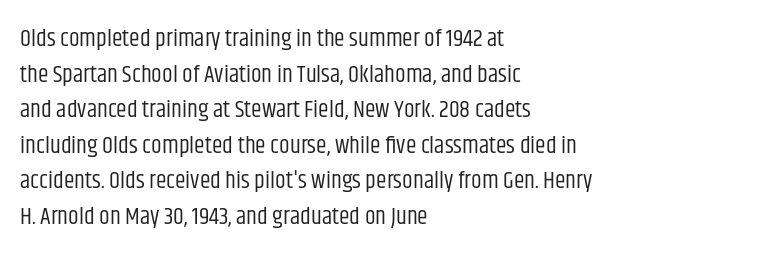
Q: Is the text bold? A: No.
Q: Is the text italic (slanted)? A: No, it is upright.
Q: Is the text underlined? A: No.
Q: How is the paragraph aligned? A: Left-aligned.
Q: Is the spacing between letters normal or unusually wide? A: Normal.
Q: Is the spacing between lines tight, normal or loose? A: Normal.
